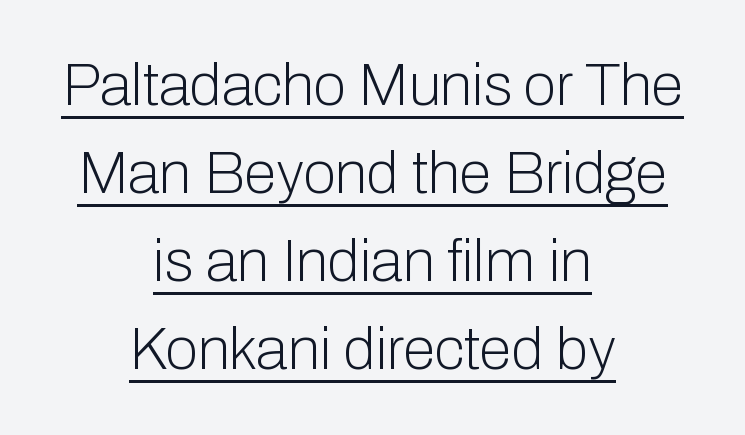
I'd call this a sans setting — the letters go barefoot. Upright lettering throughout. The rendering uses natural spacing where letterforms have individual widths. Nobody touched the tracking dial on this one. Weight class: somewhere from thin through regular.
